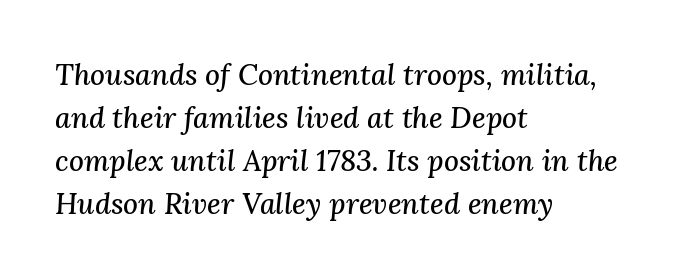
The image shows 29 px serif type, italic (leaning right); set left-aligned, normal line spacing (1.48x), normal letter spacing, not underlined; medium stroke contrast and a medium x-height.
